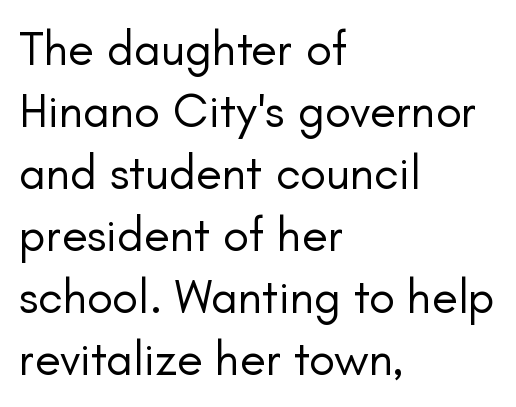
{"serif": "no", "italic": "no", "bold": "no", "weight": "regular", "width": "normal", "stroke_contrast": "low", "x_height": "small", "monospaced": "no", "underline": "no", "align": "left", "line_spacing": "normal", "line_spacing_ratio": 1.29, "letter_spacing": "normal", "letter_spacing_em": 0.0, "glyph_px": 48}
